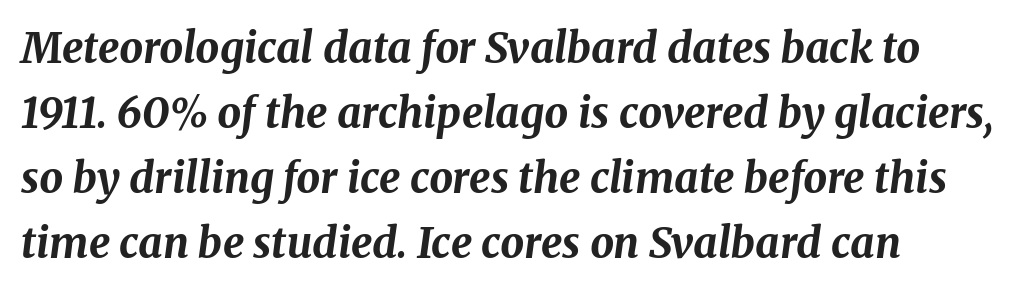
Default kerning and tracking; the words read as compact shapes. Quick note: italic. Proportional: the letters do not fall into vertical columns. Any mark beneath the type? The region is blank.
